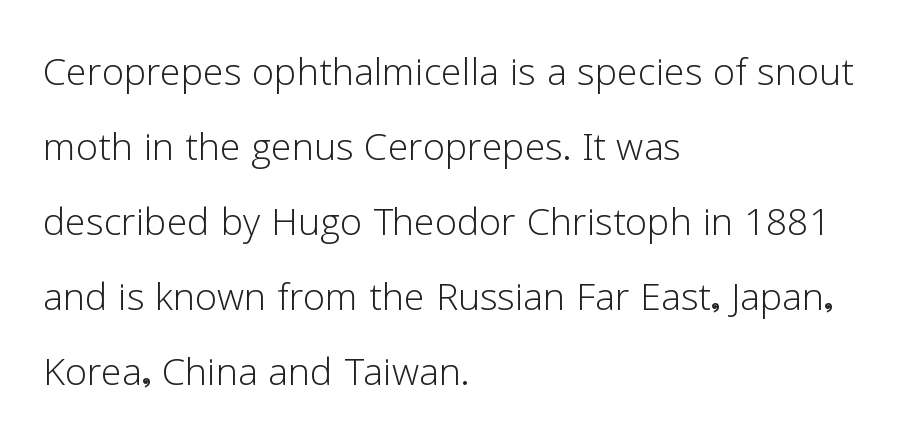
Words float on clear page, feet unadorned. One glance says typical: line gaps are just what's usual. The typography opts for an upright posture over an oblique one. These lines keep a tight, regular rhythm from letter to letter. Weight: regular or lighter. Unlike a traditional serif, this face leaves its strokes unadorned.
